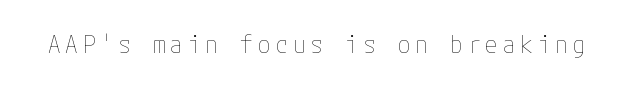
Nothing heavy about these letters — not bold at all. Students, note that the glyphs here are deliberately spaced far apart. The space directly below the letters is spotless. Rendered with straight, roman letterforms.
